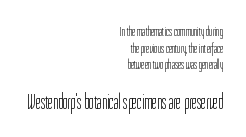
The image shows 21 px text type, upright; set right-aligned, line spacing 1.19x, normal letter spacing, not underlined; the second (bottom) block is 1.5x larger.
